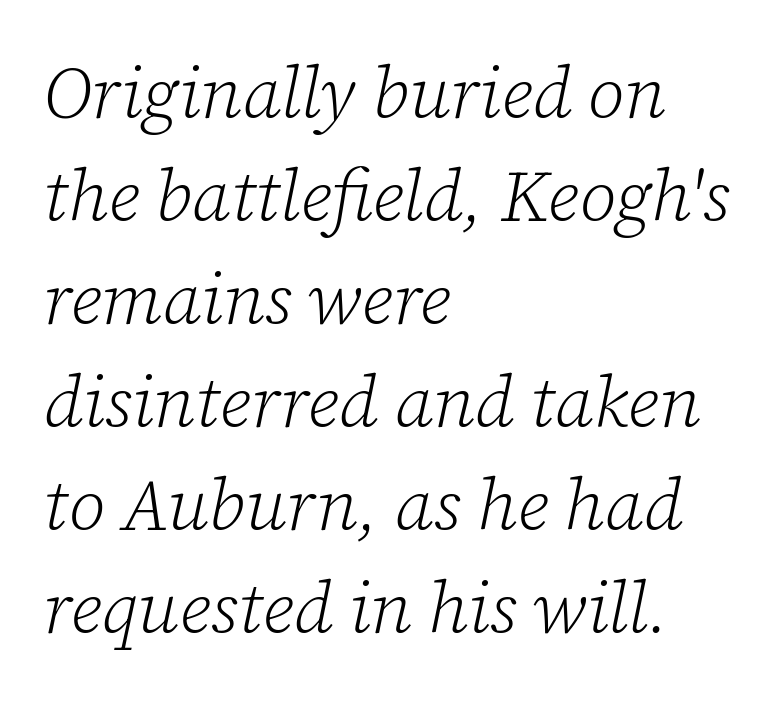
The letters advance in unequal steps, a hallmark of proportional type. These lines are composed in type with serifs. This sample is left-justified, so line endings fall wherever the words run out. Nothing heavy about these letters — not bold at all. Students, observe: this is what conventionally led text looks like.
